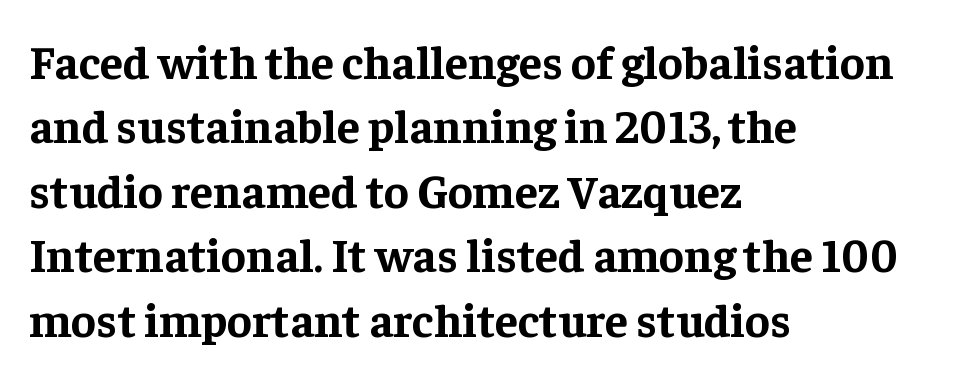
Do the letters lean? They stand straight. The rendering uses natural spacing where letterforms have individual widths. Leading matches the norm, producing a regular column. A typesetter would call this zero additional tracking. Leftover space on each line is placed entirely after the last word. No word sits above an underline.
